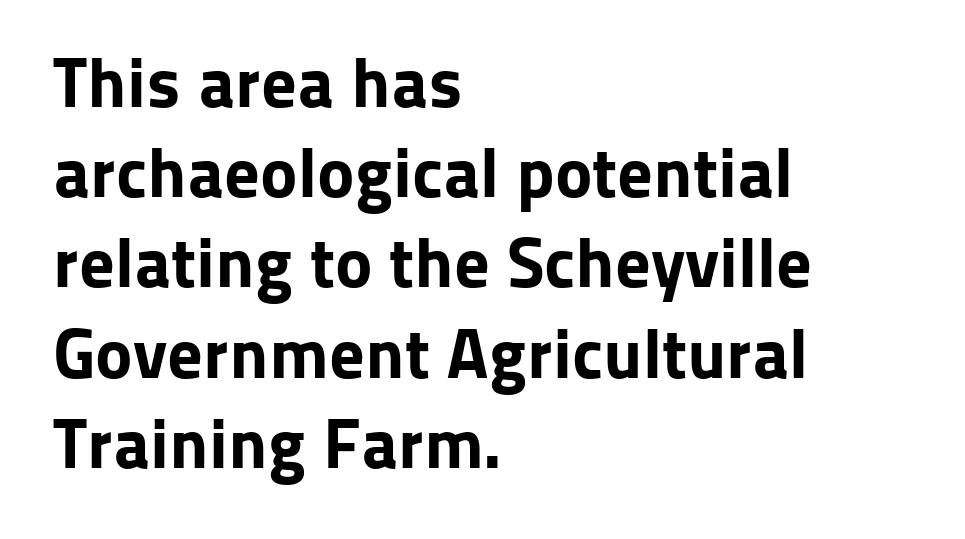
Nobody touched the tracking dial on this one. The axis of the letterforms is exactly vertical. Line starts are locked; line ends wander. Typographic density is high because the face is bold. The designer left line spacing at the default.
